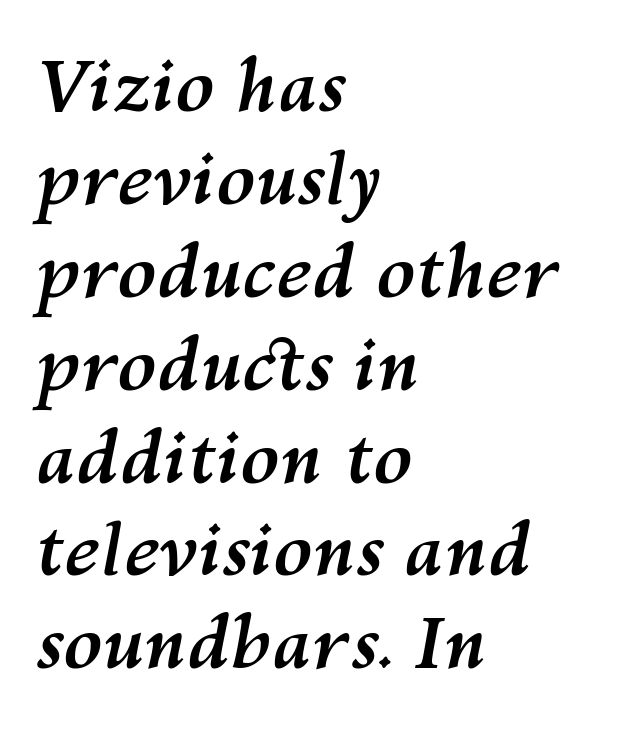
Q: Is the text bold? A: Yes.
Q: Is the text italic (slanted)? A: Yes, it leans right by about 10 degrees.
Q: Is the text underlined? A: No.
Q: How is the paragraph aligned? A: Left-aligned.
Q: Is the spacing between letters normal or unusually wide? A: Normal.
Q: Is the spacing between lines tight, normal or loose? A: Normal.
Q: Width (condensed, normal, or wide)? A: Normal.
Q: Stroke contrast? A: Medium.
Q: x-height? A: Medium.
Q: Monospaced? A: No.
